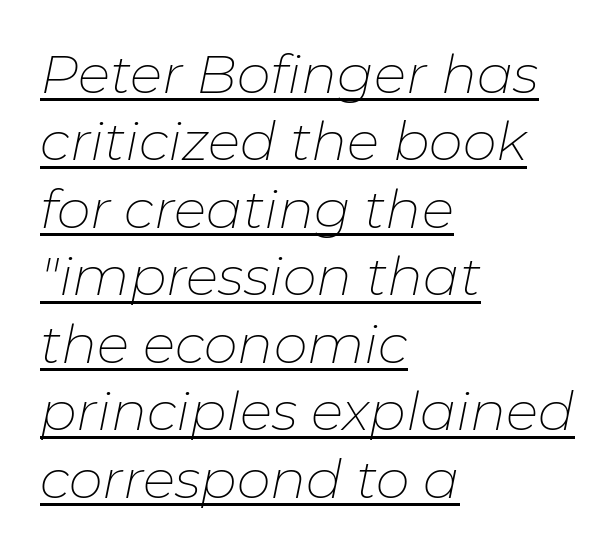
Q: Is the text bold? A: No.
Q: Is the text italic (slanted)? A: Yes, it leans right by about 11 degrees.
Q: Is the text underlined? A: Yes.
Q: How is the paragraph aligned? A: Left-aligned.
Q: Is the spacing between letters normal or unusually wide? A: Normal.
Q: Is the spacing between lines tight, normal or loose? A: Normal.
Q: Width (condensed, normal, or wide)? A: Normal.
Q: Stroke contrast? A: Low.
Q: x-height? A: Medium.
Q: Monospaced? A: No.
